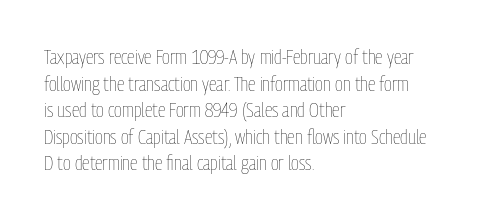
Does the copy run flush right? No — it runs flush left. The block of text has a typical density, with ordinary space between rows. This sample uses plain, unmodified letter spacing. The zone under the glyphs is completely vacant. A roman cut, with each character standing at attention. Stem width sits at or under what a default text font uses.
